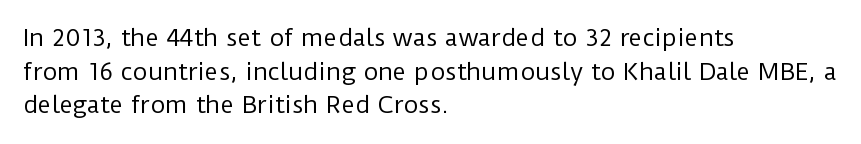
Q: Is the text bold? A: No.
Q: Is the text italic (slanted)? A: No, it is upright.
Q: Is the text underlined? A: No.
Q: How is the paragraph aligned? A: Left-aligned.
Q: Is the spacing between letters normal or unusually wide? A: Normal.
Q: Is the spacing between lines tight, normal or loose? A: Normal.
